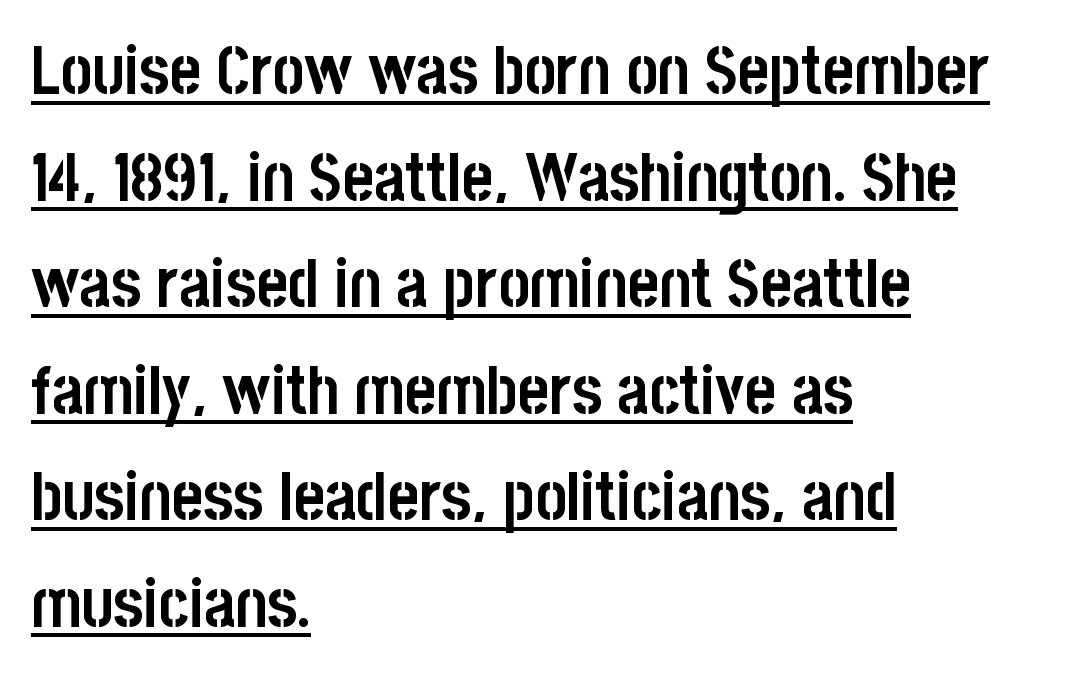
The image shows 67 px semibold, condensed sans-serif type, upright; set left-aligned, normal line spacing (1.59x), normal letter spacing, underlined; low stroke contrast and a large x-height.
